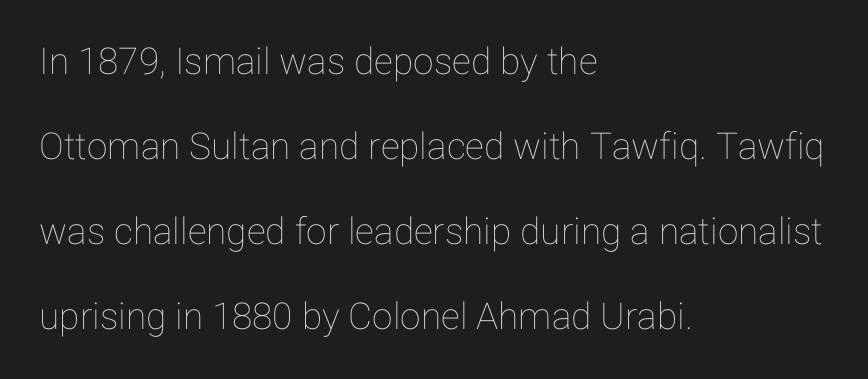
{"italic": "no", "width": "normal", "stroke_contrast": "low", "x_height": "medium", "monospaced": "no", "underline": "no", "align": "left", "line_spacing": "loose", "line_spacing_ratio": 2.3, "letter_spacing": "normal", "letter_spacing_em": 0.0, "glyph_px": 37}
